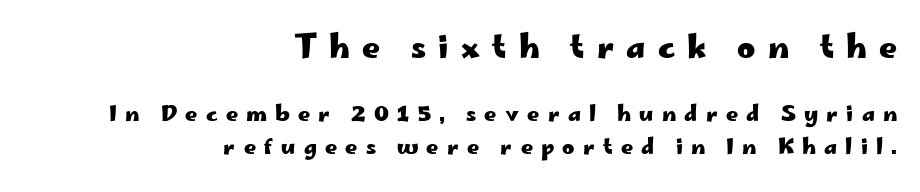
{"serif": "no", "italic": "no", "bold": "yes", "weight": "heavy", "width": "wide", "stroke_contrast": "low", "x_height": "small", "monospaced": "no", "underline": "no", "align": "right", "line_spacing": "normal", "line_spacing_ratio": 1.59, "letter_spacing": "wide", "letter_spacing_em": 0.39, "larger_block": "first", "size_ratio": 1.48, "glyph_px": 31}
